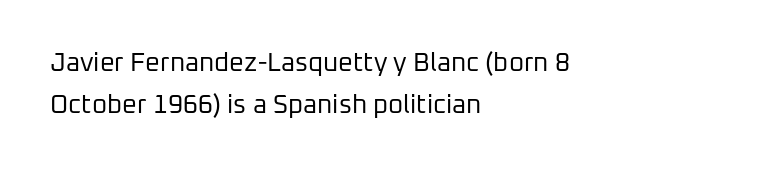
Q: Is the text bold? A: No.
Q: Is the text italic (slanted)? A: No, it is upright.
Q: Is the text underlined? A: No.
Q: How is the paragraph aligned? A: Left-aligned.
Q: Is the spacing between letters normal or unusually wide? A: Normal.
Q: Is the spacing between lines tight, normal or loose? A: Normal.
